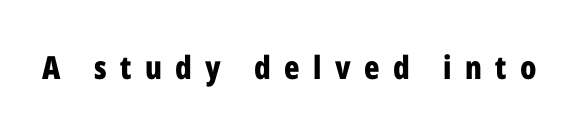
The letters advance in unequal steps, a hallmark of proportional type. No word sits above an underline. The type sits square on the baseline with zero lean. The font is running at its bold setting. Classification — sans serif. The passage shown has open, widely tracked lettering throughout.
